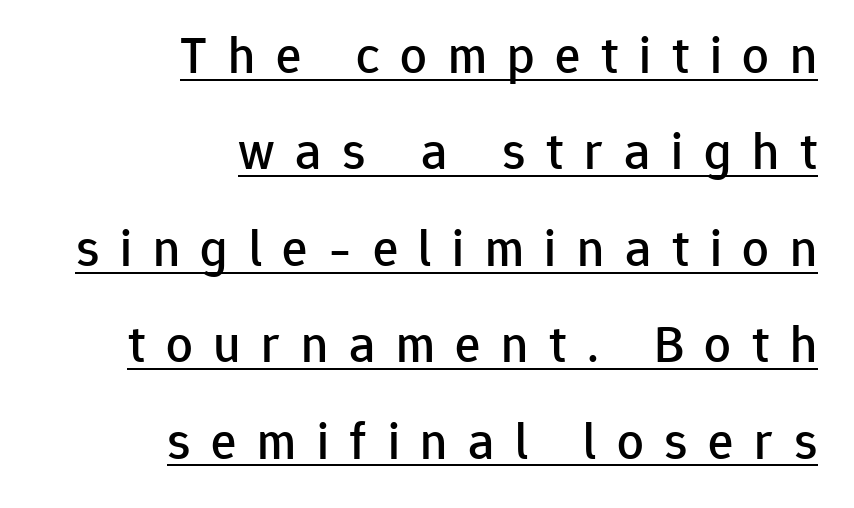
The image shows 53 px sans-serif type, upright; set right-aligned, line spacing 1.82x, unusually wide letter spacing (+0.39 em), underlined; low stroke contrast and a medium x-height.
